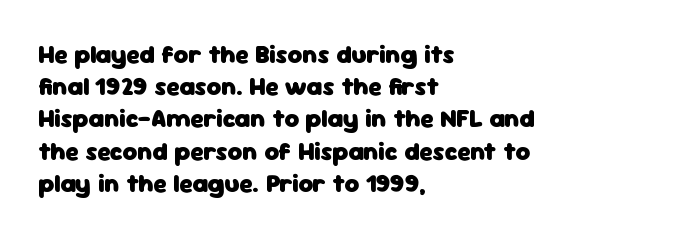
{"italic": "no", "bold": "yes", "underline": "no", "align": "left", "line_spacing": "normal", "line_spacing_ratio": 1.29, "letter_spacing": "normal", "letter_spacing_em": 0.0, "glyph_px": 25}
